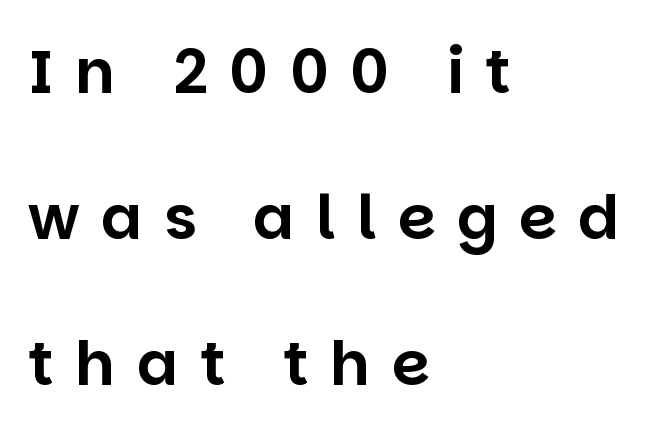
The image shows 61 px sans-serif type, upright; set left-aligned, loose line spacing (2.39x), unusually wide letter spacing (+0.35 em), not underlined; low stroke contrast and a large x-height.
